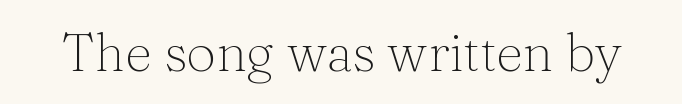
Q: Is the text bold? A: No.
Q: Is the text italic (slanted)? A: No, it is upright.
Q: Is the typeface a serif or a sans-serif typeface? A: Serif.
Q: Is the text underlined? A: No.
Q: Is the spacing between letters normal or unusually wide? A: Normal.
Q: Width (condensed, normal, or wide)? A: Normal.
Q: Stroke contrast? A: Medium.
Q: x-height? A: Medium.
Q: Monospaced? A: No.
